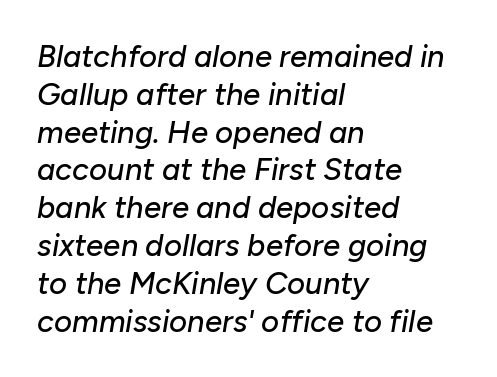
{"italic": "yes", "lean": "right", "slant_degrees": 10, "width": "normal", "stroke_contrast": "low", "x_height": "medium", "monospaced": "no", "underline": "no", "align": "left", "line_spacing_ratio": 1.22, "letter_spacing": "normal", "letter_spacing_em": 0.0, "glyph_px": 31}
